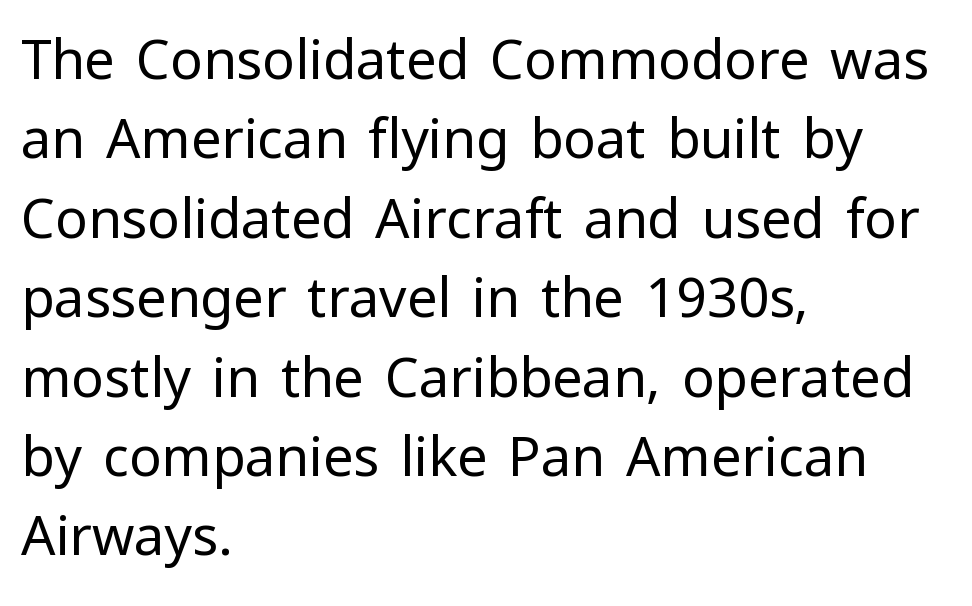
The image shows 54 px regular-weight sans-serif type, upright; set left-aligned, normal line spacing (1.47x), normal letter spacing, not underlined; low stroke contrast and a medium x-height.
